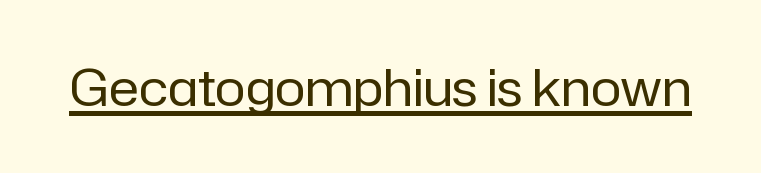
{"serif": "no", "italic": "no", "bold": "no", "weight": "regular", "width": "normal", "stroke_contrast": "low", "x_height": "medium", "monospaced": "no", "underline": "yes", "letter_spacing": "normal", "letter_spacing_em": 0.0, "glyph_px": 51}
